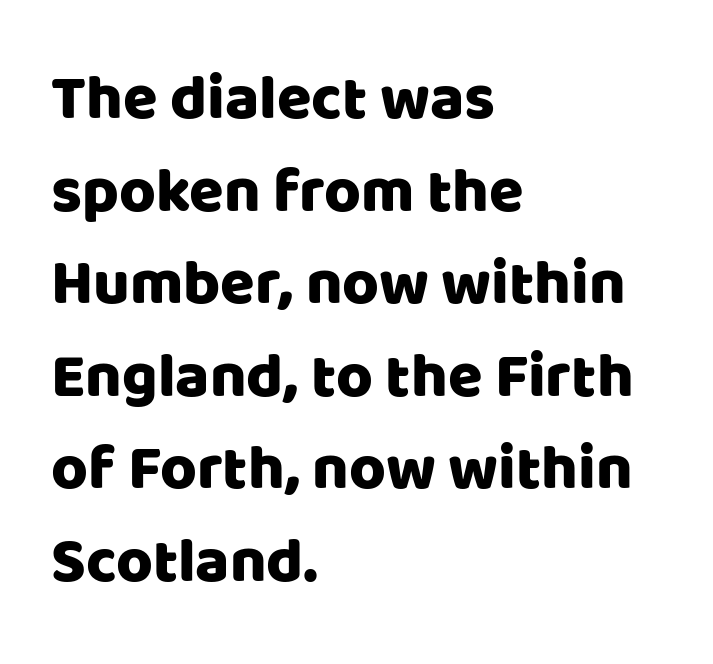
Q: Is the text italic (slanted)? A: No, it is upright.
Q: Is the typeface a serif or a sans-serif typeface? A: Sans-serif.
Q: Is the text underlined? A: No.
Q: How is the paragraph aligned? A: Left-aligned.
Q: Is the spacing between letters normal or unusually wide? A: Normal.
Q: Is the spacing between lines tight, normal or loose? A: Normal.
Q: Width (condensed, normal, or wide)? A: Normal.
Q: Stroke contrast? A: Low.
Q: x-height? A: Large.
Q: Monospaced? A: No.
